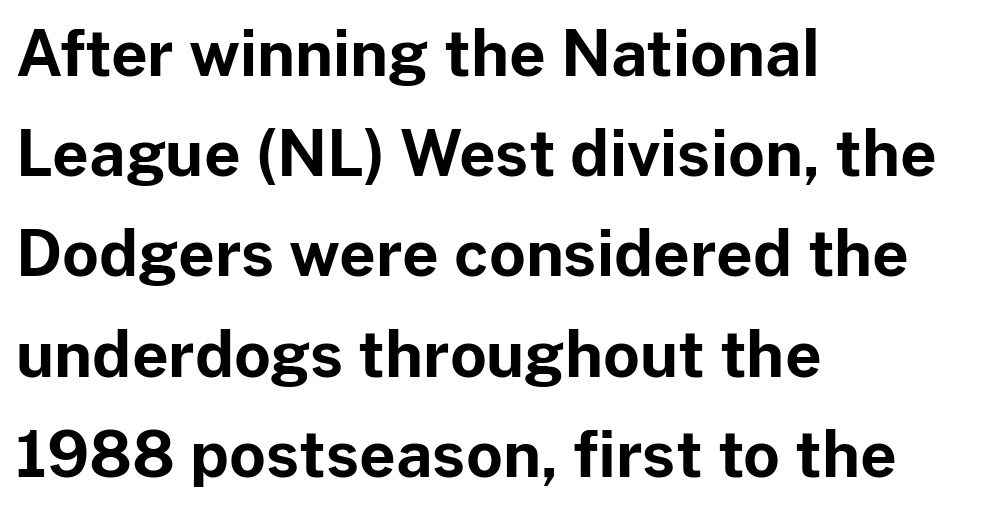
{"serif": "no", "italic": "no", "bold": "yes", "weight": "bold", "width": "normal", "stroke_contrast": "low", "x_height": "medium", "monospaced": "no", "underline": "no", "align": "left", "line_spacing": "normal", "line_spacing_ratio": 1.59, "letter_spacing": "normal", "letter_spacing_em": 0.0, "glyph_px": 63}
